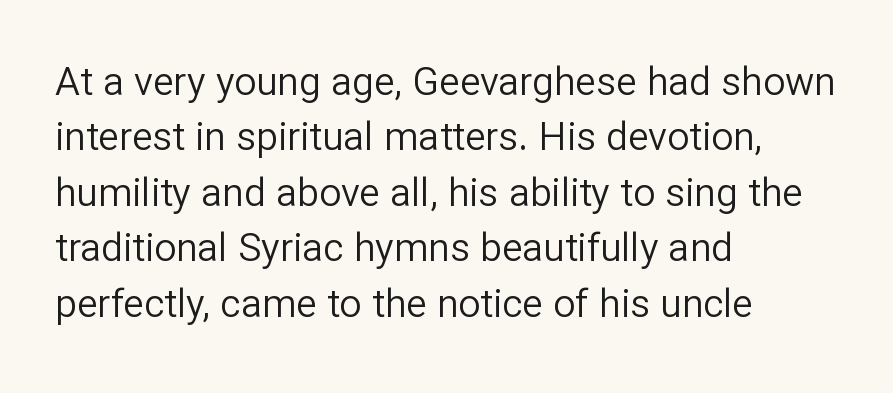
{"serif": "no", "italic": "no", "bold": "no", "weight": "regular", "width": "normal", "stroke_contrast": "low", "x_height": "medium", "monospaced": "no", "underline": "no", "align": "left", "line_spacing": "normal", "line_spacing_ratio": 1.42, "letter_spacing": "normal", "letter_spacing_em": 0.0, "glyph_px": 39}
